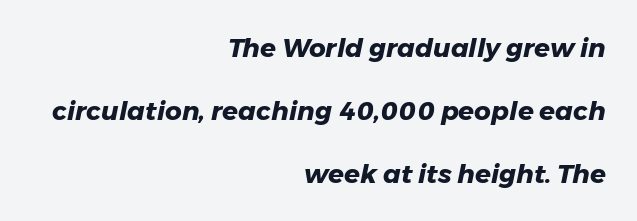
Q: Is the text bold? A: Yes.
Q: Is the text italic (slanted)? A: Yes, it leans right by about 11 degrees.
Q: Is the text underlined? A: No.
Q: How is the paragraph aligned? A: Right-aligned.
Q: Is the spacing between letters normal or unusually wide? A: Normal.
Q: Is the spacing between lines tight, normal or loose? A: Loose.
